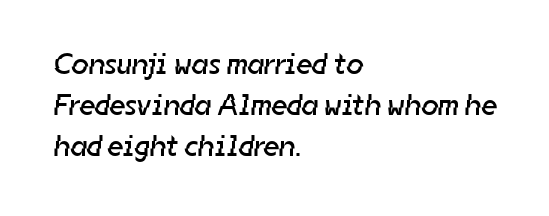
Q: Is the text bold? A: No.
Q: Is the typeface a serif or a sans-serif typeface? A: Sans-serif.
Q: Is the text underlined? A: No.
Q: How is the paragraph aligned? A: Left-aligned.
Q: Is the spacing between letters normal or unusually wide? A: Normal.
Q: Is the spacing between lines tight, normal or loose? A: Normal.
Q: Width (condensed, normal, or wide)? A: Normal.
Q: Stroke contrast? A: Low.
Q: x-height? A: Medium.
Q: Monospaced? A: No.
